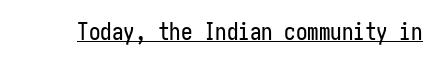
{"italic": "no", "underline": "yes", "letter_spacing": "normal", "letter_spacing_em": 0.0, "glyph_px": 23}
